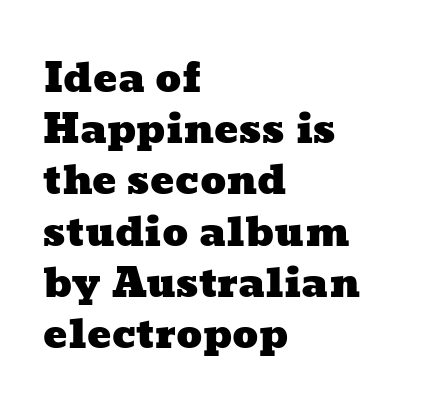
{"width": "wide", "stroke_contrast": "low", "x_height": "medium", "monospaced": "no", "underline": "no", "align": "left", "line_spacing": "normal", "line_spacing_ratio": 1.28, "letter_spacing": "normal", "letter_spacing_em": 0.0, "glyph_px": 40}
